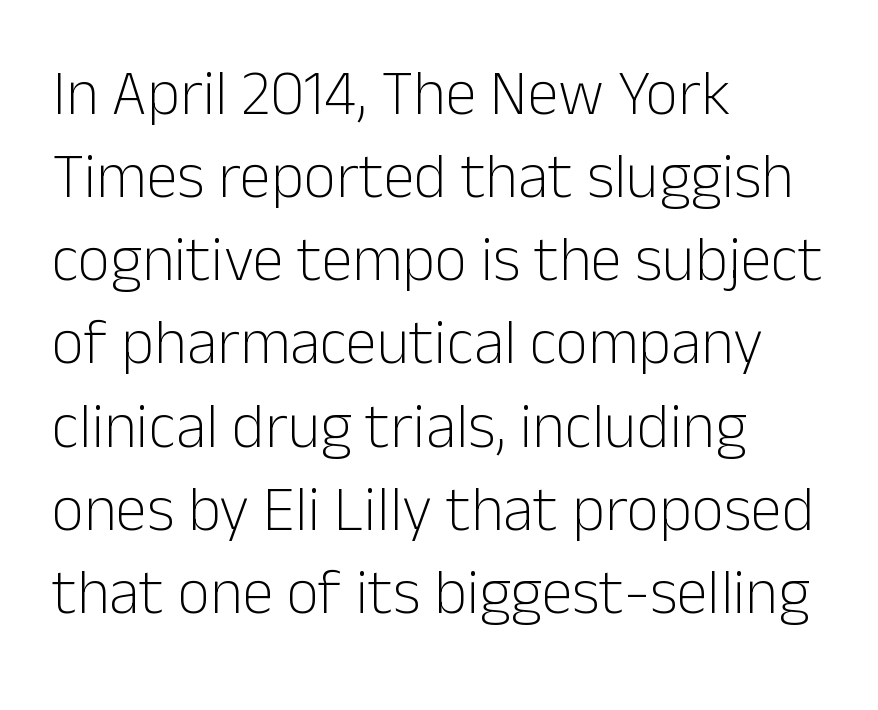
Q: Is the text bold? A: No.
Q: Is the text italic (slanted)? A: No, it is upright.
Q: Is the typeface a serif or a sans-serif typeface? A: Sans-serif.
Q: Is the text underlined? A: No.
Q: How is the paragraph aligned? A: Left-aligned.
Q: Is the spacing between letters normal or unusually wide? A: Normal.
Q: Is the spacing between lines tight, normal or loose? A: Normal.
Q: Width (condensed, normal, or wide)? A: Normal.
Q: Stroke contrast? A: Low.
Q: x-height? A: Medium.
Q: Monospaced? A: No.
